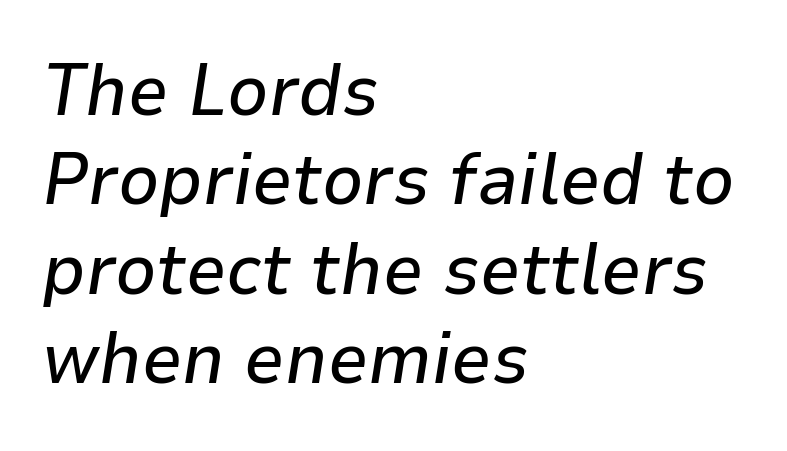
The image shows 72 px text type, italic (leaning right); set left-aligned, line spacing 1.24x, normal letter spacing, not underlined; low stroke contrast and a medium x-height.
